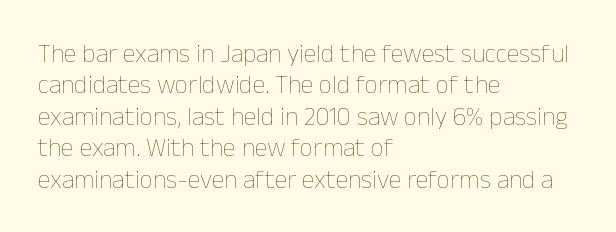
{"italic": "no", "bold": "no", "underline": "no", "align": "left", "line_spacing_ratio": 1.21, "letter_spacing": "normal", "letter_spacing_em": 0.0, "glyph_px": 26}
